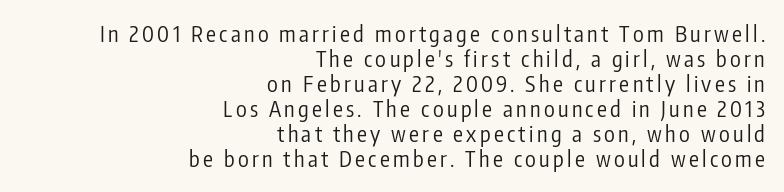
Q: Is the text bold? A: No.
Q: Is the text italic (slanted)? A: No, it is upright.
Q: Is the text underlined? A: No.
Q: How is the paragraph aligned? A: Right-aligned.
Q: Is the spacing between lines tight, normal or loose? A: Tight.
